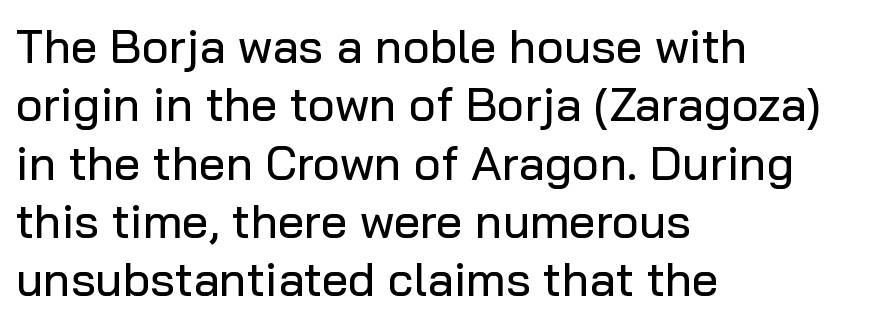
The image shows 47 px sans-serif type, upright; set left-aligned, line spacing 1.24x, normal letter spacing, not underlined; low stroke contrast and a medium x-height.
